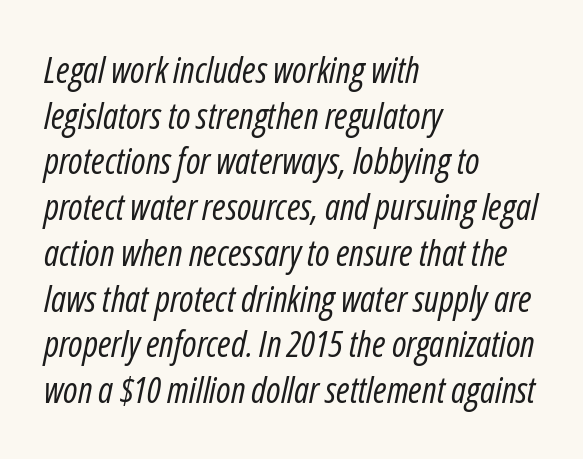
Q: Is the text bold? A: No.
Q: Is the text italic (slanted)? A: Yes, it leans right by about 12 degrees.
Q: Is the text underlined? A: No.
Q: How is the paragraph aligned? A: Left-aligned.
Q: Is the spacing between letters normal or unusually wide? A: Normal.
Q: Is the spacing between lines tight, normal or loose? A: Normal.
Q: Width (condensed, normal, or wide)? A: Condensed.
Q: Stroke contrast? A: Low.
Q: x-height? A: Medium.
Q: Monospaced? A: No.
